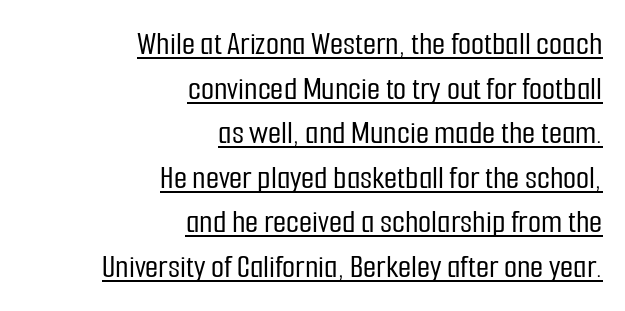
Q: Is the text italic (slanted)? A: No, it is upright.
Q: Is the typeface a serif or a sans-serif typeface? A: Sans-serif.
Q: Is the text underlined? A: Yes.
Q: How is the paragraph aligned? A: Right-aligned.
Q: Is the spacing between letters normal or unusually wide? A: Normal.
Q: Is the spacing between lines tight, normal or loose? A: Normal.
Q: Width (condensed, normal, or wide)? A: Condensed.
Q: Stroke contrast? A: Low.
Q: x-height? A: Medium.
Q: Monospaced? A: No.
